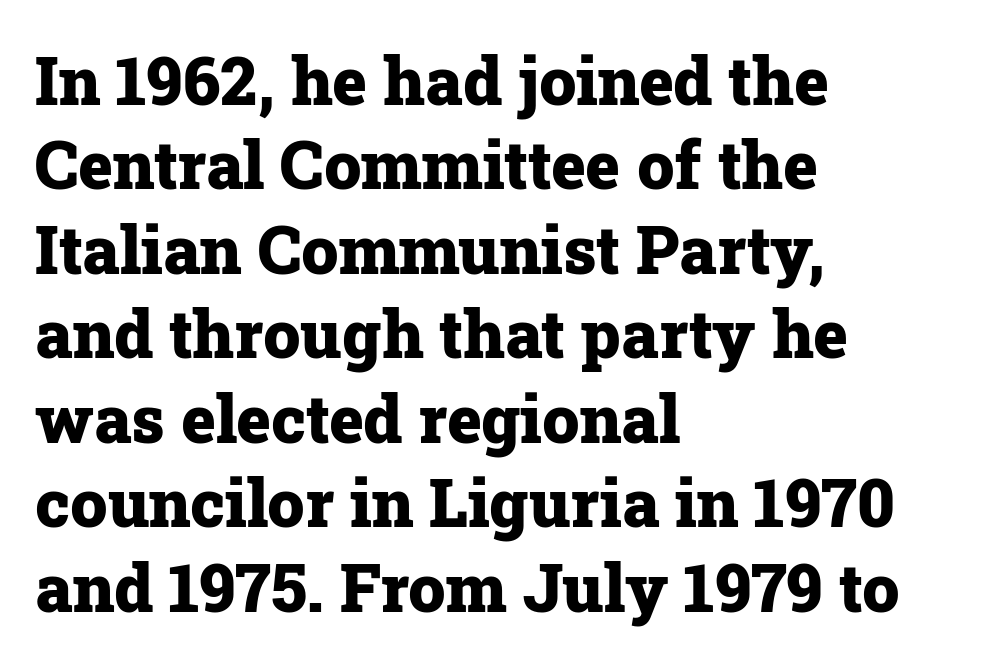
Q: Is the text bold? A: Yes.
Q: Is the text italic (slanted)? A: No, it is upright.
Q: Is the typeface a serif or a sans-serif typeface? A: Serif.
Q: Is the text underlined? A: No.
Q: How is the paragraph aligned? A: Left-aligned.
Q: Is the spacing between letters normal or unusually wide? A: Normal.
Q: Is the spacing between lines tight, normal or loose? A: Normal.
Q: Width (condensed, normal, or wide)? A: Normal.
Q: Stroke contrast? A: Low.
Q: x-height? A: Medium.
Q: Monospaced? A: No.
